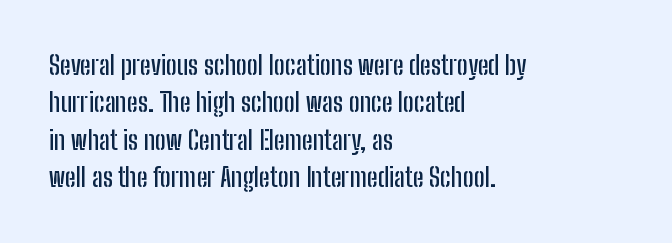
Q: Is the text italic (slanted)? A: No, it is upright.
Q: Is the text underlined? A: No.
Q: How is the paragraph aligned? A: Left-aligned.
Q: Is the spacing between letters normal or unusually wide? A: Normal.
Q: Is the spacing between lines tight, normal or loose? A: Normal.
